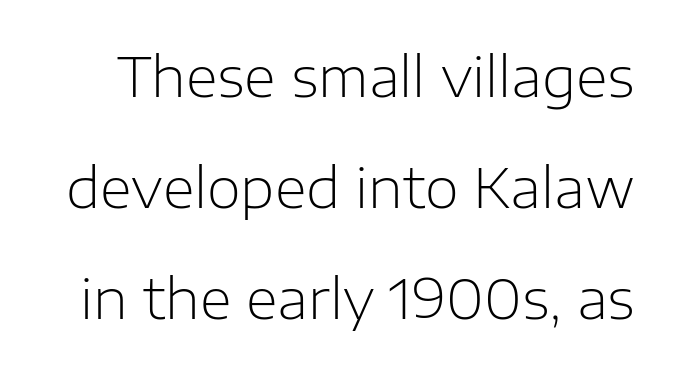
The image shows 55 px light sans-serif type, upright; set loose line spacing (2.02x), normal letter spacing, not underlined; low stroke contrast and a medium x-height.
